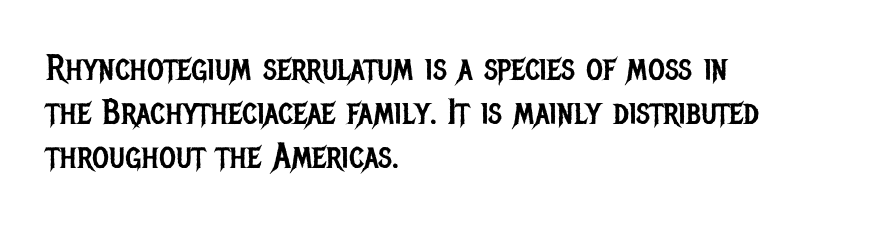
Q: Is the text bold? A: No.
Q: Is the text italic (slanted)? A: No, it is upright.
Q: Is the typeface a serif or a sans-serif typeface? A: Sans-serif.
Q: Is the text underlined? A: No.
Q: How is the paragraph aligned? A: Left-aligned.
Q: Is the spacing between letters normal or unusually wide? A: Normal.
Q: Width (condensed, normal, or wide)? A: Condensed.
Q: Stroke contrast? A: Low.
Q: x-height? A: Large.
Q: Monospaced? A: No.
